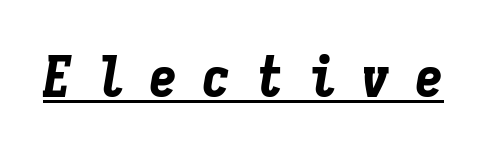
{"italic": "yes", "lean": "right", "slant_degrees": 9, "bold": "yes", "weight": "bold", "width": "condensed", "stroke_contrast": "low", "x_height": "medium", "monospaced": "yes", "underline": "yes", "letter_spacing": "wide", "letter_spacing_em": 0.43, "glyph_px": 57}
